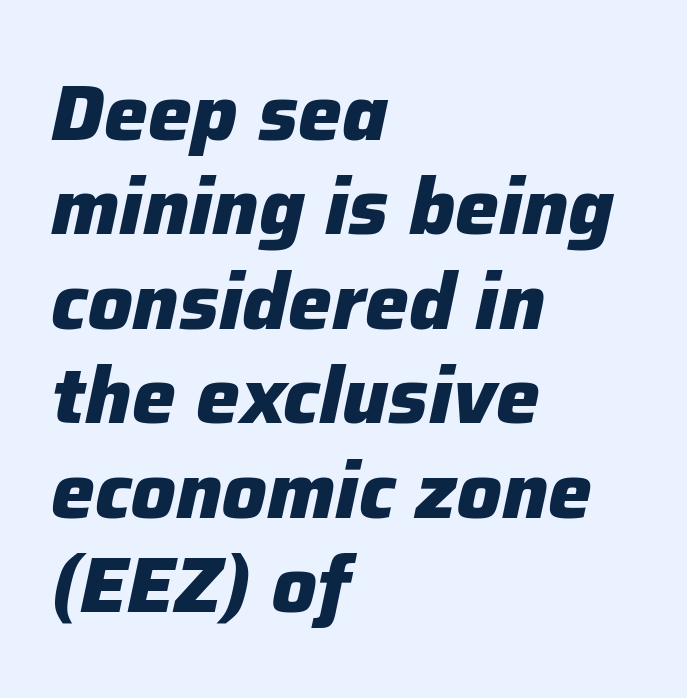
Note the varied advance widths — an 'i' is clearly narrower than an 'm'. The text block is weighted toward the left margin, trailing off unevenly rightward. Honestly, there is no underline to notice here at all. Compared with ordinary roman type, these characters are visibly tilted.
